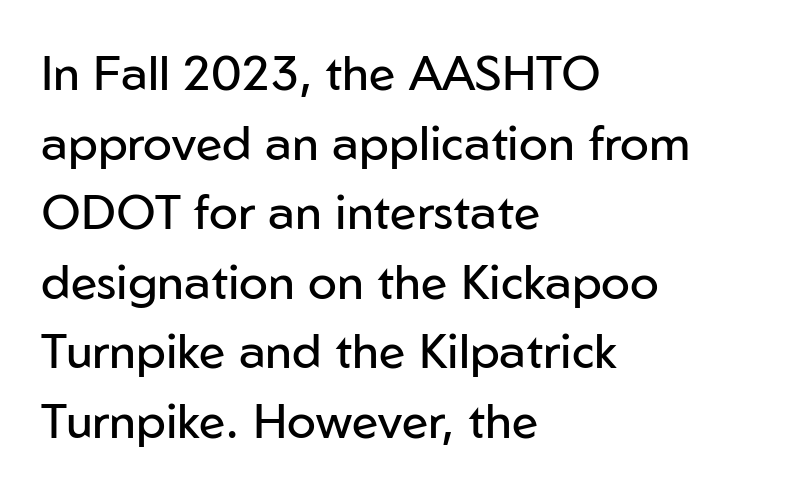
Q: Is the text bold? A: No.
Q: Is the text italic (slanted)? A: No, it is upright.
Q: Is the typeface a serif or a sans-serif typeface? A: Sans-serif.
Q: Is the text underlined? A: No.
Q: How is the paragraph aligned? A: Left-aligned.
Q: Is the spacing between letters normal or unusually wide? A: Normal.
Q: Is the spacing between lines tight, normal or loose? A: Normal.
Q: Width (condensed, normal, or wide)? A: Normal.
Q: Stroke contrast? A: Low.
Q: x-height? A: Medium.
Q: Monospaced? A: No.
